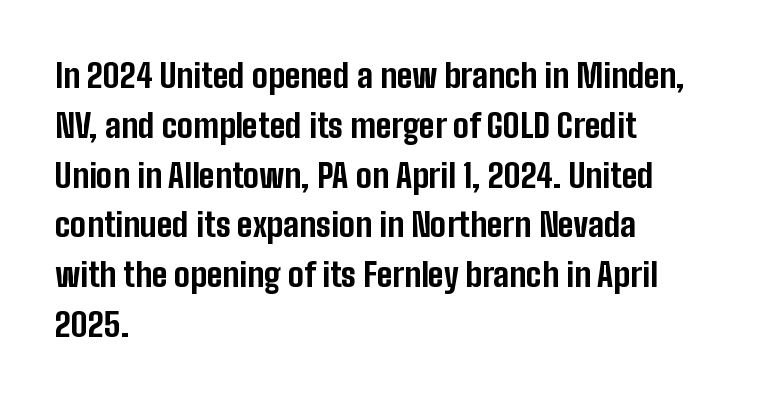
Q: Is the text bold? A: Yes.
Q: Is the text italic (slanted)? A: No, it is upright.
Q: Is the typeface a serif or a sans-serif typeface? A: Sans-serif.
Q: Is the text underlined? A: No.
Q: How is the paragraph aligned? A: Left-aligned.
Q: Is the spacing between letters normal or unusually wide? A: Normal.
Q: Is the spacing between lines tight, normal or loose? A: Normal.
Q: Width (condensed, normal, or wide)? A: Condensed.
Q: Stroke contrast? A: Low.
Q: x-height? A: Medium.
Q: Monospaced? A: No.
